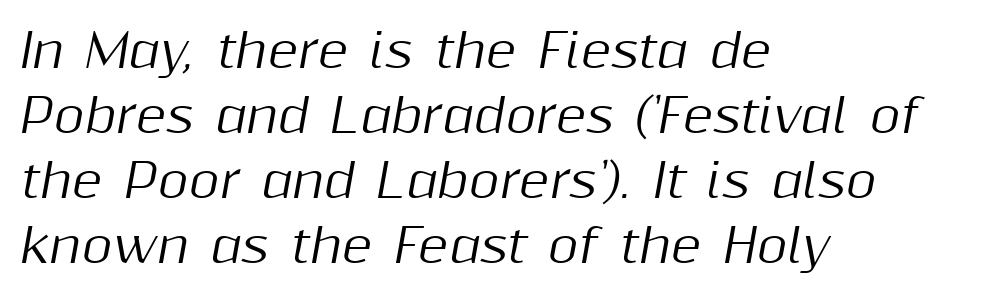
Q: Is the text italic (slanted)? A: Yes, it leans right by about 10 degrees.
Q: Is the text underlined? A: No.
Q: How is the paragraph aligned? A: Left-aligned.
Q: Is the spacing between letters normal or unusually wide? A: Normal.
Q: Is the spacing between lines tight, normal or loose? A: Normal.
Q: Width (condensed, normal, or wide)? A: Normal.
Q: Stroke contrast? A: Medium.
Q: x-height? A: Medium.
Q: Monospaced? A: No.
